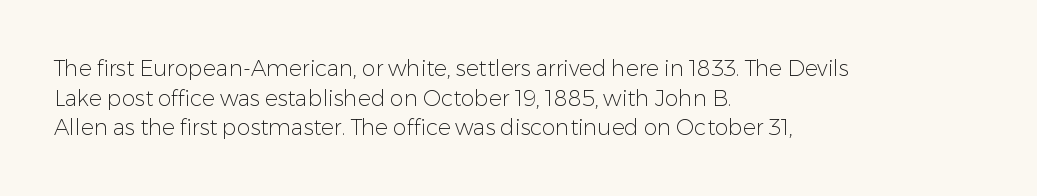
The image shows 22 px text type, upright; set left-aligned, normal line spacing (1.35x), normal letter spacing, not underlined.
